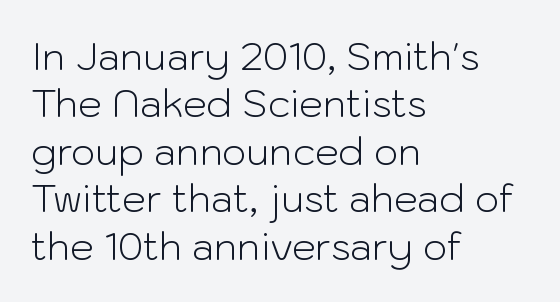
{"serif": "no", "italic": "no", "bold": "no", "weight": "light", "width": "normal", "stroke_contrast": "low", "x_height": "medium", "monospaced": "no", "underline": "no", "align": "left", "line_spacing": "normal", "line_spacing_ratio": 1.25, "letter_spacing": "normal", "letter_spacing_em": 0.0, "glyph_px": 38}
